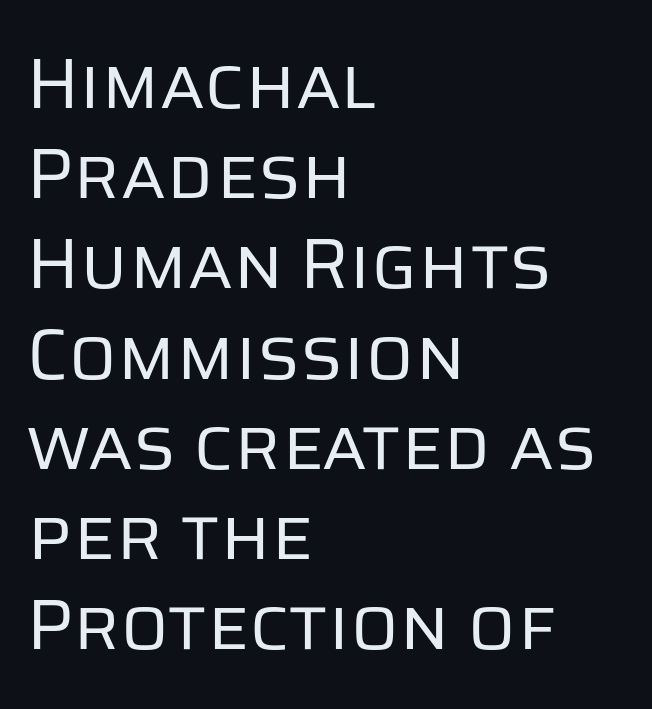
{"serif": "no", "italic": "no", "bold": "no", "weight": "regular", "width": "normal", "stroke_contrast": "low", "x_height": "large", "monospaced": "no", "underline": "no", "align": "left", "line_spacing": "normal", "line_spacing_ratio": 1.27, "letter_spacing": "normal", "letter_spacing_em": 0.0, "glyph_px": 71}
